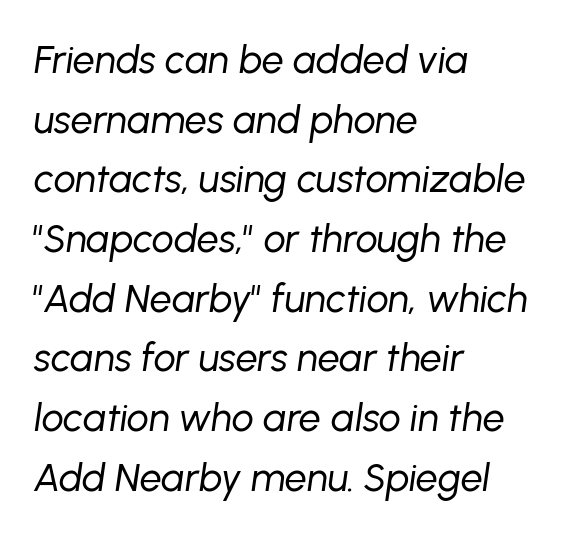
Q: Is the text bold? A: No.
Q: Is the text italic (slanted)? A: Yes, it leans right by about 8 degrees.
Q: Is the text underlined? A: No.
Q: How is the paragraph aligned? A: Left-aligned.
Q: Is the spacing between letters normal or unusually wide? A: Normal.
Q: Is the spacing between lines tight, normal or loose? A: Normal.
Q: Width (condensed, normal, or wide)? A: Normal.
Q: Stroke contrast? A: Low.
Q: x-height? A: Medium.
Q: Monospaced? A: No.
